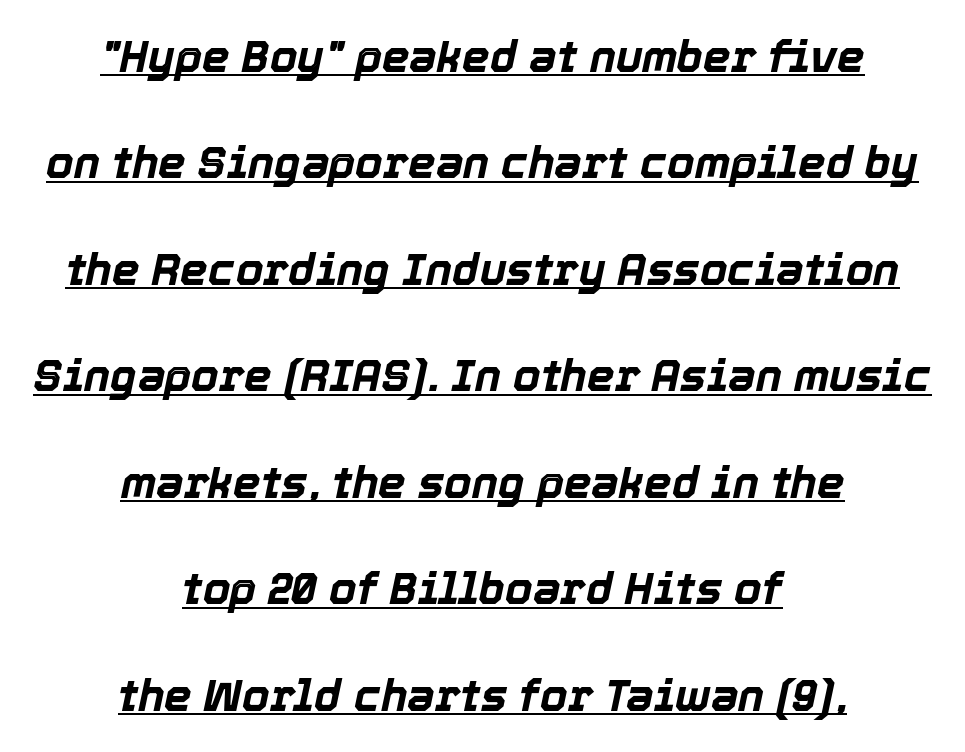
{"italic": "yes", "lean": "right", "slant_degrees": 12, "bold": "yes", "weight": "bold", "width": "normal", "x_height": "medium", "monospaced": "no", "underline": "yes", "align": "center", "line_spacing": "loose", "line_spacing_ratio": 2.42, "letter_spacing": "normal", "letter_spacing_em": 0.0, "glyph_px": 44}
